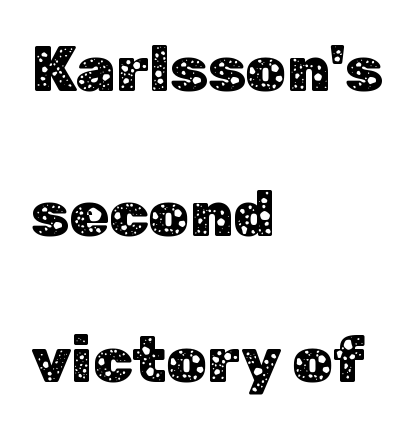
Q: Is the text italic (slanted)? A: No, it is upright.
Q: Is the typeface a serif or a sans-serif typeface? A: Sans-serif.
Q: Is the text underlined? A: No.
Q: How is the paragraph aligned? A: Left-aligned.
Q: Is the spacing between letters normal or unusually wide? A: Normal.
Q: Is the spacing between lines tight, normal or loose? A: Loose.
Q: Width (condensed, normal, or wide)? A: Normal.
Q: Stroke contrast? A: Low.
Q: x-height? A: Medium.
Q: Monospaced? A: No.
